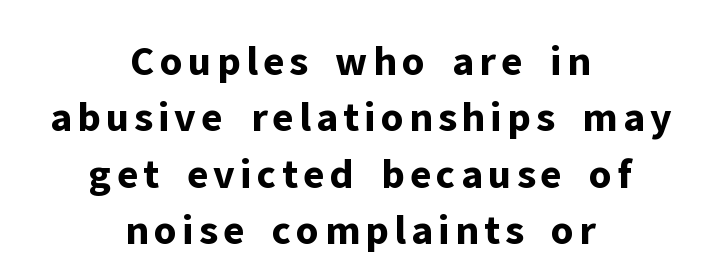
{"serif": "no", "italic": "no", "bold": "yes", "weight": "bold", "width": "normal", "stroke_contrast": "low", "x_height": "medium", "monospaced": "no", "underline": "no", "align": "center", "line_spacing": "normal", "line_spacing_ratio": 1.31, "glyph_px": 43}
